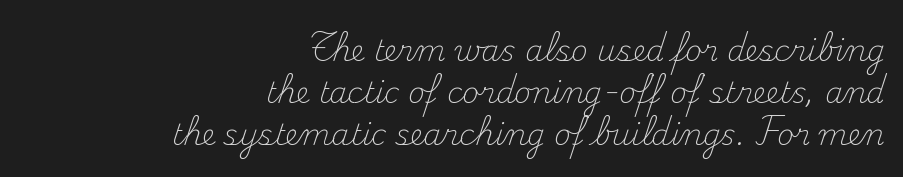
Q: Is the text bold? A: No.
Q: Is the text italic (slanted)? A: Yes.
Q: Is the typeface a serif or a sans-serif typeface? A: Serif.
Q: Is the text underlined? A: No.
Q: How is the paragraph aligned? A: Right-aligned.
Q: Is the spacing between letters normal or unusually wide? A: Normal.
Q: Is the spacing between lines tight, normal or loose? A: Normal.
Q: Width (condensed, normal, or wide)? A: Normal.
Q: Stroke contrast? A: Medium.
Q: x-height? A: Small.
Q: Monospaced? A: No.
